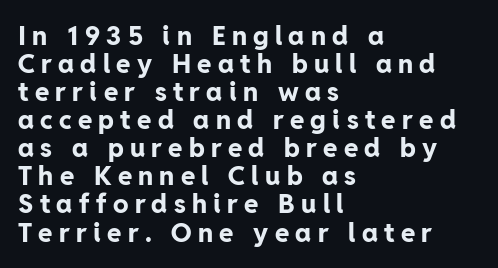
The image shows 26 px bold type, upright; set left-aligned, tight line spacing (1.08x), unusually wide letter spacing (+0.24 em), not underlined.
